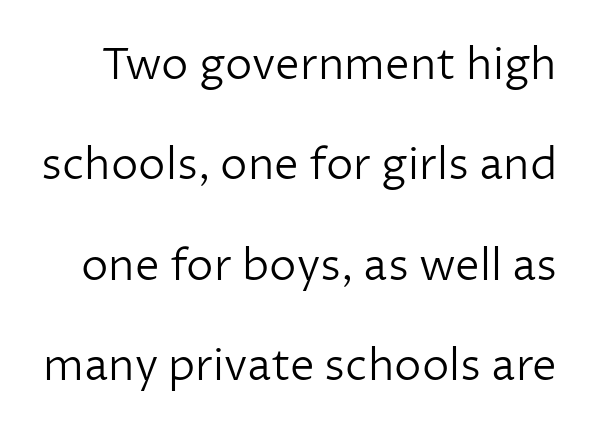
Q: Is the text bold? A: No.
Q: Is the text italic (slanted)? A: No, it is upright.
Q: Is the typeface a serif or a sans-serif typeface? A: Sans-serif.
Q: Is the text underlined? A: No.
Q: Is the spacing between letters normal or unusually wide? A: Normal.
Q: Is the spacing between lines tight, normal or loose? A: Loose.
Q: Width (condensed, normal, or wide)? A: Normal.
Q: Stroke contrast? A: Low.
Q: x-height? A: Medium.
Q: Monospaced? A: No.
